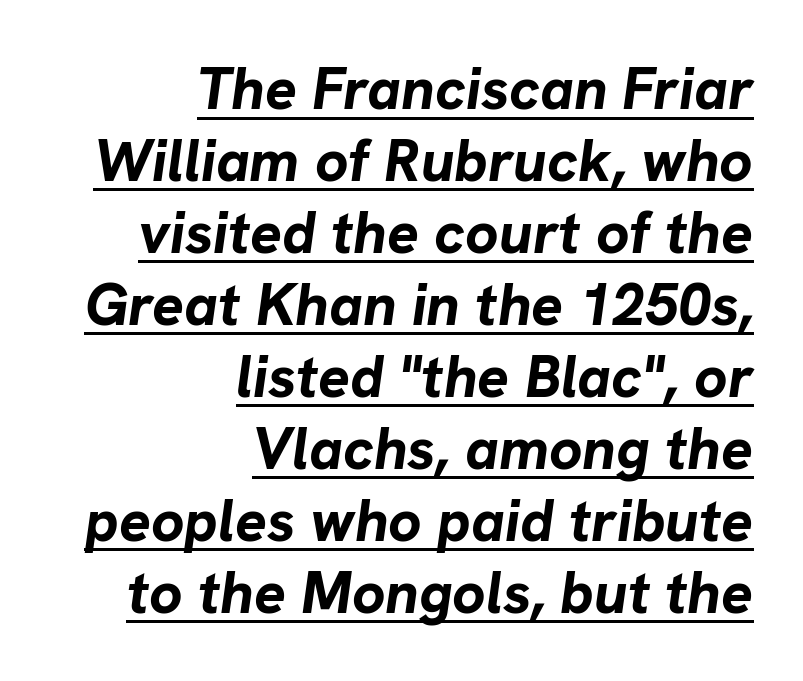
{"italic": "yes", "lean": "right", "slant_degrees": 8, "bold": "yes", "weight": "bold", "width": "normal", "stroke_contrast": "low", "x_height": "medium", "monospaced": "no", "underline": "yes", "align": "right", "line_spacing_ratio": 1.22, "letter_spacing": "normal", "letter_spacing_em": 0.0, "glyph_px": 59}
